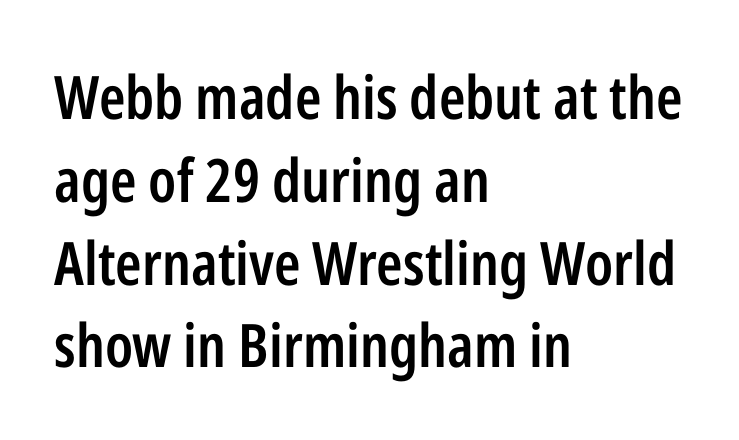
The image shows 60 px semibold, condensed sans-serif type, upright; set left-aligned, normal line spacing (1.38x), normal letter spacing, not underlined; low stroke contrast and a medium x-height.
